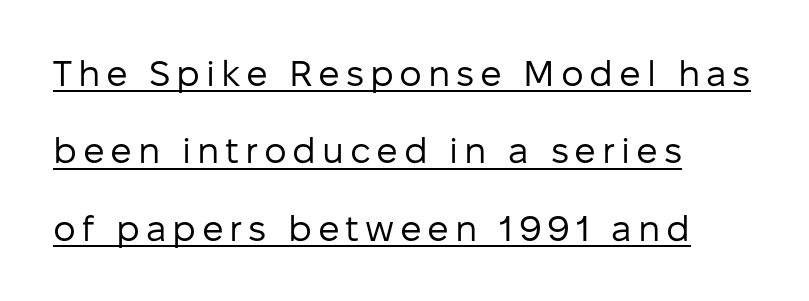
Q: Is the text bold? A: No.
Q: Is the text italic (slanted)? A: No, it is upright.
Q: Is the typeface a serif or a sans-serif typeface? A: Sans-serif.
Q: Is the text underlined? A: Yes.
Q: How is the paragraph aligned? A: Left-aligned.
Q: Is the spacing between lines tight, normal or loose? A: Loose.
Q: Width (condensed, normal, or wide)? A: Normal.
Q: Stroke contrast? A: Low.
Q: x-height? A: Medium.
Q: Monospaced? A: No.
